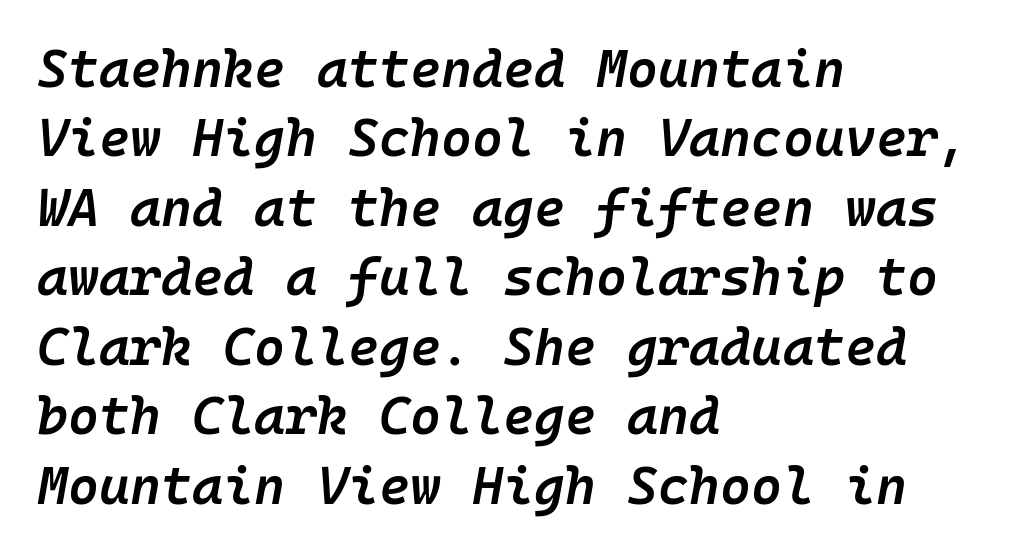
The paragraph has a hard left edge and a soft right edge. Successive baselines arrive at the customary interval. Notice how the stems are inclined rather than vertical — that's the hallmark of italics. The type is set solid horizontally, with unmodified tracking.
